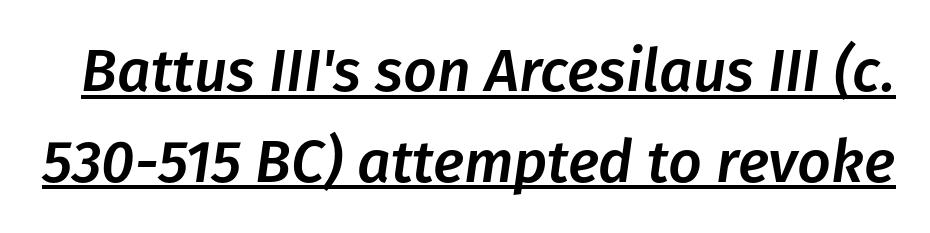
{"italic": "yes", "lean": "right", "slant_degrees": 8, "width": "normal", "stroke_contrast": "low", "x_height": "medium", "monospaced": "no", "underline": "yes", "line_spacing": "normal", "line_spacing_ratio": 1.54, "letter_spacing": "normal", "letter_spacing_em": 0.0, "glyph_px": 59}
